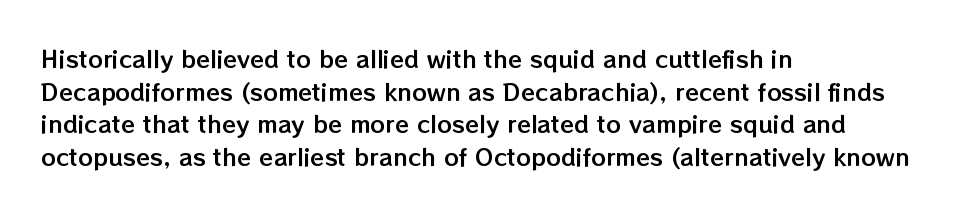
The image shows 23 px text type, upright; set left-aligned, normal line spacing (1.42x), normal letter spacing, not underlined.
